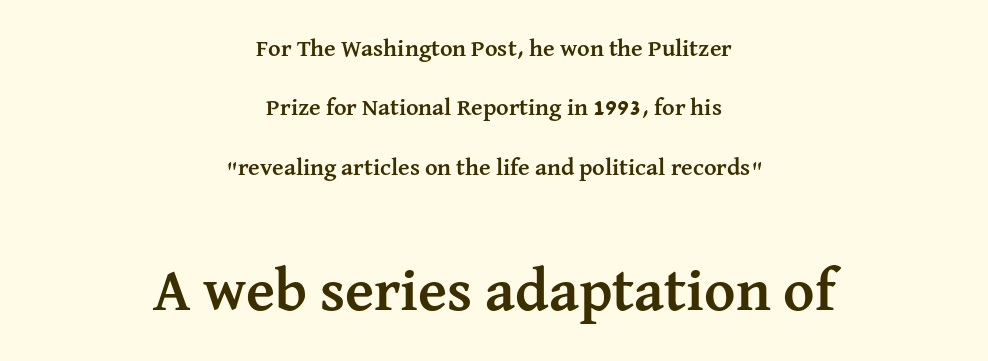
{"serif": "yes", "italic": "no", "bold": "yes", "weight": "semibold", "width": "normal", "stroke_contrast": "medium", "x_height": "medium", "monospaced": "no", "underline": "no", "align": "center", "line_spacing": "loose", "line_spacing_ratio": 2.47, "letter_spacing": "normal", "letter_spacing_em": 0.0, "larger_block": "second", "size_ratio": 2.5, "glyph_px": 60}
